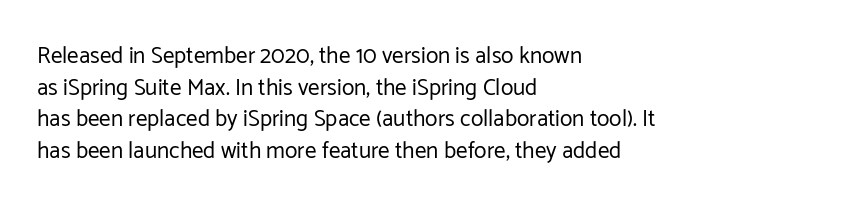
Q: Is the text bold? A: No.
Q: Is the text italic (slanted)? A: No, it is upright.
Q: Is the text underlined? A: No.
Q: How is the paragraph aligned? A: Left-aligned.
Q: Is the spacing between letters normal or unusually wide? A: Normal.
Q: Is the spacing between lines tight, normal or loose? A: Normal.
